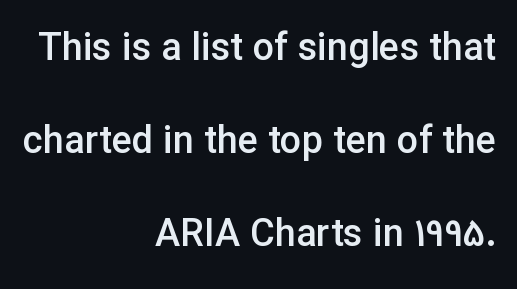
{"serif": "no", "italic": "no", "bold": "semi", "weight": "semibold", "width": "normal", "stroke_contrast": "low", "x_height": "medium", "monospaced": "no", "underline": "no", "align": "right", "line_spacing": "loose", "line_spacing_ratio": 2.45, "letter_spacing": "normal", "letter_spacing_em": 0.0, "glyph_px": 38}
